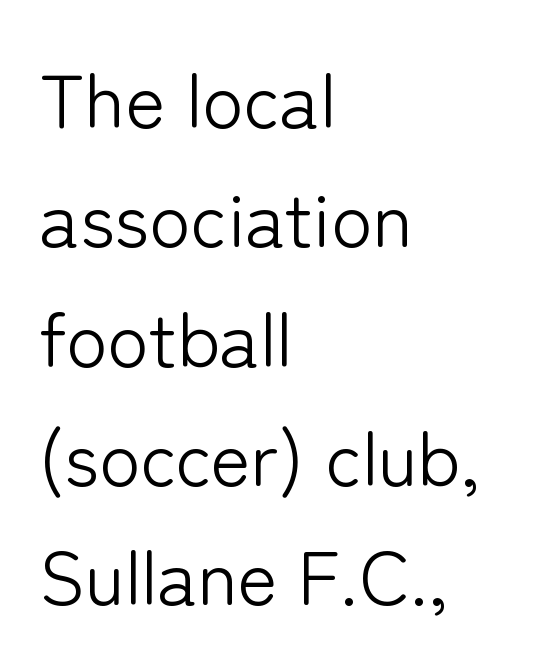
The image shows 76 px light sans-serif type, upright; set left-aligned, normal line spacing (1.57x), normal letter spacing, not underlined; low stroke contrast and a medium x-height.
